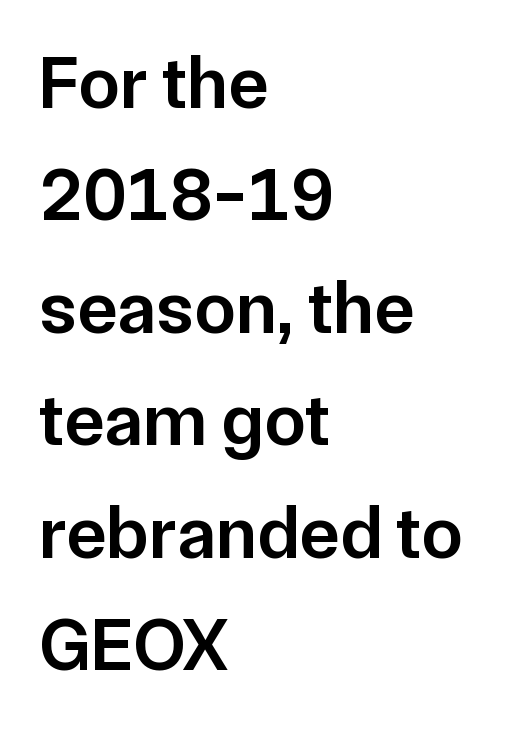
{"serif": "no", "italic": "no", "bold": "semi", "weight": "semibold", "width": "normal", "stroke_contrast": "low", "x_height": "medium", "monospaced": "no", "underline": "no", "align": "left", "line_spacing": "normal", "line_spacing_ratio": 1.5, "letter_spacing": "normal", "letter_spacing_em": 0.0, "glyph_px": 75}
